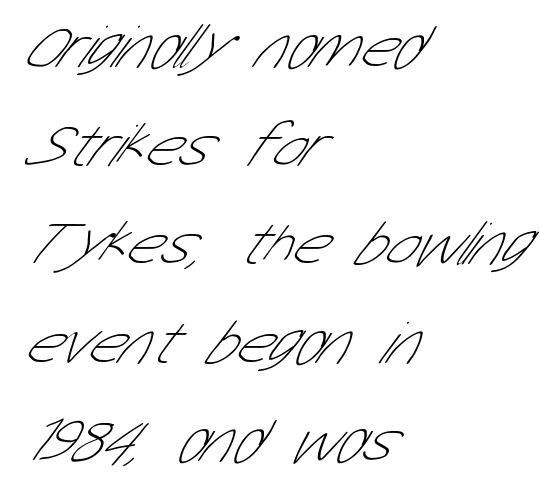
Q: Is the text bold? A: No.
Q: Is the typeface a serif or a sans-serif typeface? A: Sans-serif.
Q: Is the text underlined? A: No.
Q: How is the paragraph aligned? A: Left-aligned.
Q: Is the spacing between letters normal or unusually wide? A: Normal.
Q: Is the spacing between lines tight, normal or loose? A: Normal.
Q: Width (condensed, normal, or wide)? A: Condensed.
Q: Stroke contrast? A: Low.
Q: x-height? A: Medium.
Q: Monospaced? A: No.
